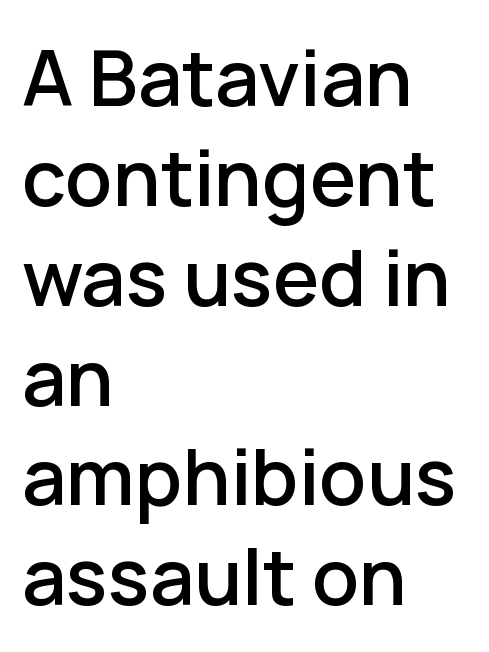
Q: Is the text italic (slanted)? A: No, it is upright.
Q: Is the typeface a serif or a sans-serif typeface? A: Sans-serif.
Q: Is the text underlined? A: No.
Q: How is the paragraph aligned? A: Left-aligned.
Q: Is the spacing between letters normal or unusually wide? A: Normal.
Q: Is the spacing between lines tight, normal or loose? A: Normal.
Q: Width (condensed, normal, or wide)? A: Normal.
Q: Stroke contrast? A: Low.
Q: x-height? A: Medium.
Q: Monospaced? A: No.
